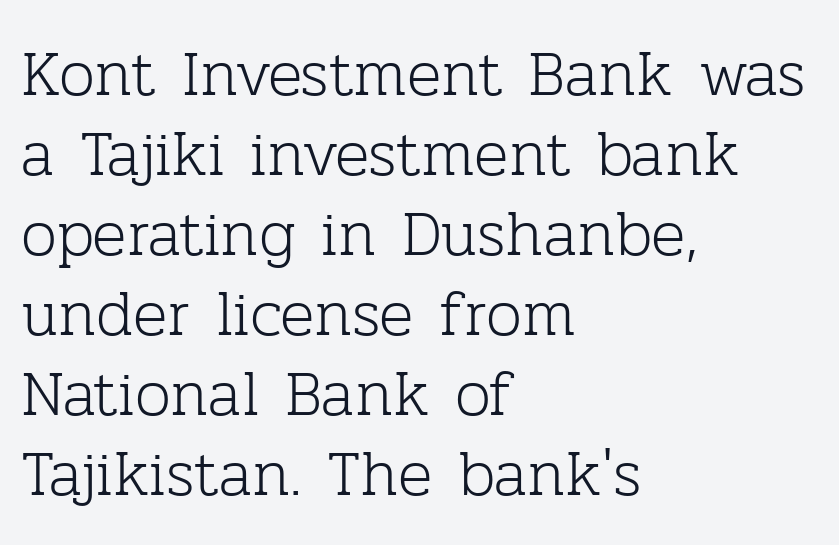
The image shows 64 px light serif type, upright; set left-aligned, normal line spacing (1.25x), normal letter spacing, not underlined; low stroke contrast and a medium x-height.
